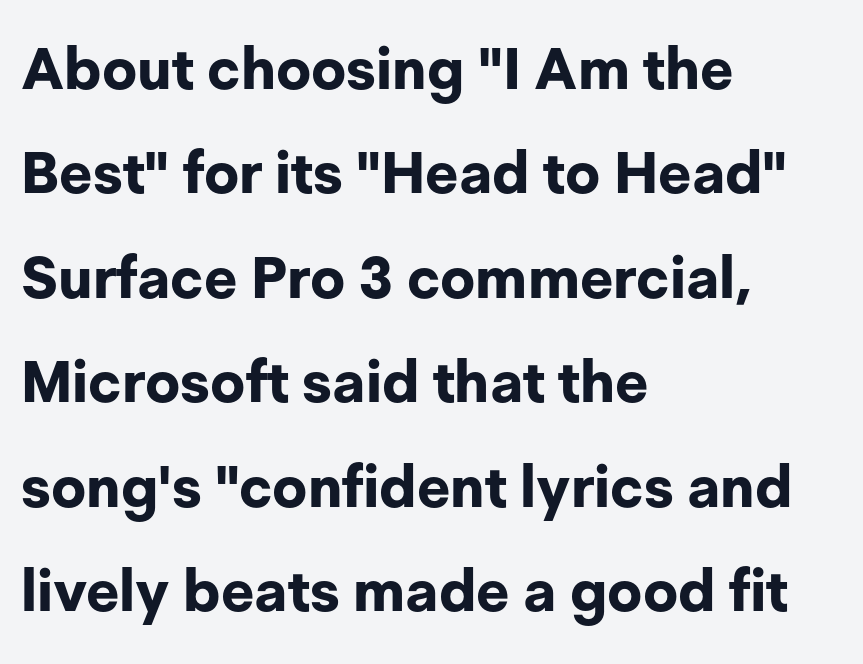
Q: Is the text bold? A: Yes.
Q: Is the text italic (slanted)? A: No, it is upright.
Q: Is the typeface a serif or a sans-serif typeface? A: Sans-serif.
Q: Is the text underlined? A: No.
Q: How is the paragraph aligned? A: Left-aligned.
Q: Is the spacing between letters normal or unusually wide? A: Normal.
Q: Width (condensed, normal, or wide)? A: Normal.
Q: Stroke contrast? A: Low.
Q: x-height? A: Medium.
Q: Monospaced? A: No.
